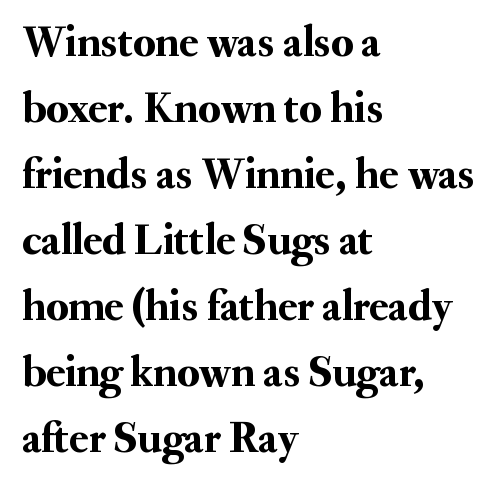
Glyph-to-glyph distance matches everyday printed text. The rendering uses natural spacing where letterforms have individual widths. Examine the stroke ends and you'll spot serifs. The axis of the letterforms is exactly vertical.
